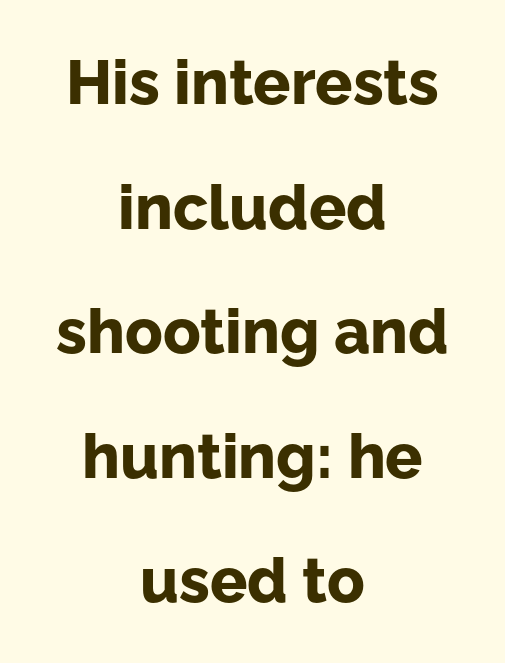
Q: Is the text bold? A: Yes.
Q: Is the text italic (slanted)? A: No, it is upright.
Q: Is the typeface a serif or a sans-serif typeface? A: Sans-serif.
Q: Is the text underlined? A: No.
Q: How is the paragraph aligned? A: Centered.
Q: Is the spacing between letters normal or unusually wide? A: Normal.
Q: Is the spacing between lines tight, normal or loose? A: Loose.
Q: Width (condensed, normal, or wide)? A: Normal.
Q: Stroke contrast? A: Low.
Q: x-height? A: Medium.
Q: Monospaced? A: No.
